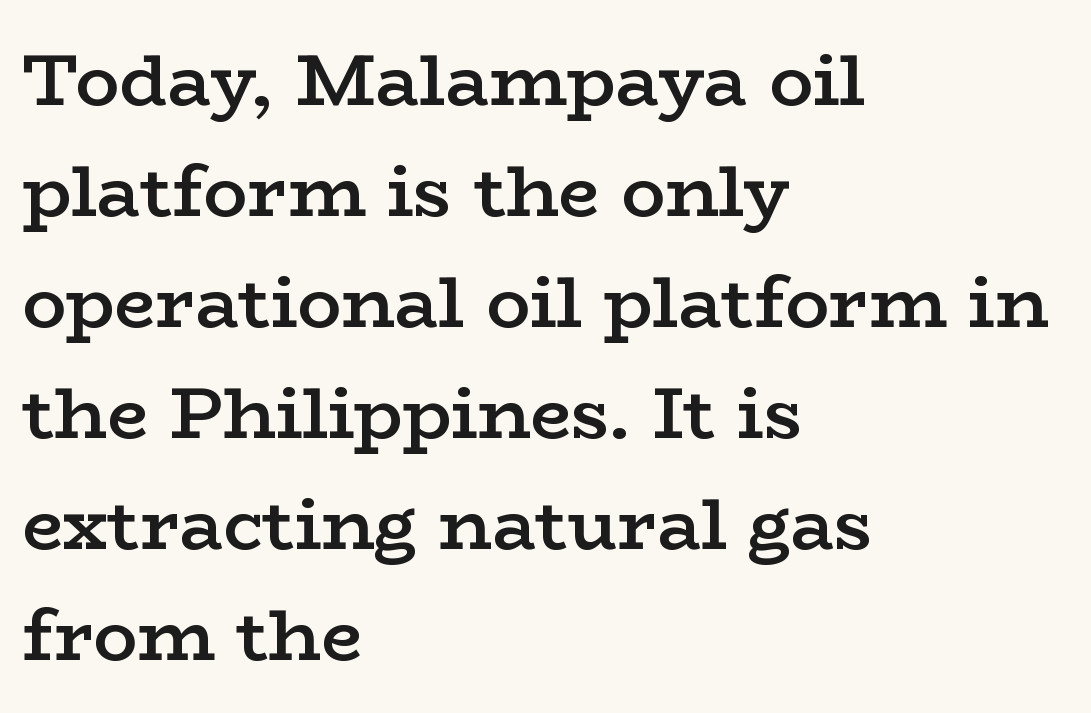
In terms of leading, this rendering sits right in the middle. No extra tracking has been applied to these lines. The glyphs have the mass of a demibold cut, below bold. Alignment: flush left. The space directly below the letters is spotless.
